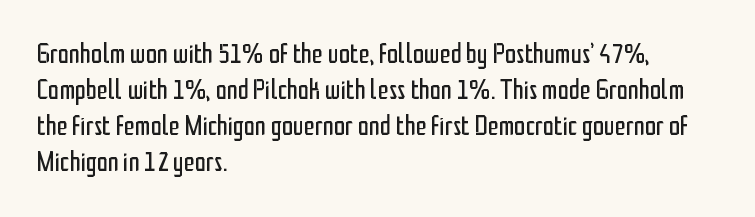
Upright lettering throughout. The face used here is proportionally spaced, like ordinary book or web type. If you drew a ruler down the left edge, every line would touch it. No feet cap the strokes, marking this as sans-serif type. The face looks like a standard text weight, possibly lighter. Normally led — the rows are evenly, conventionally spaced.
